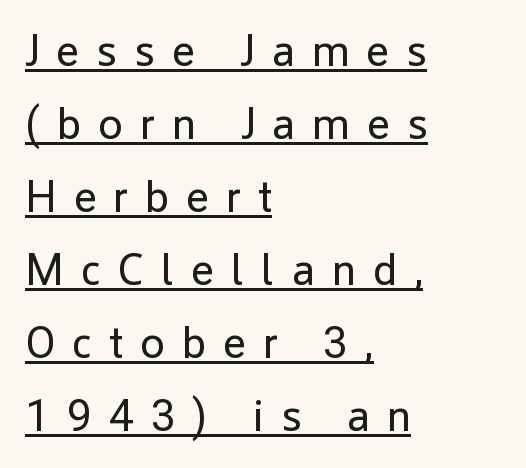
The image shows 44 px regular-weight sans-serif type, upright; set left-aligned, normal line spacing (1.66x), unusually wide letter spacing (+0.39 em), underlined; low stroke contrast and a medium x-height.
